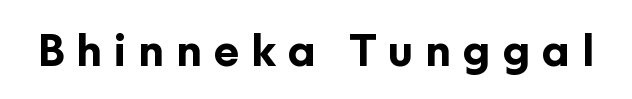
Q: Is the text bold? A: Yes.
Q: Is the text italic (slanted)? A: No, it is upright.
Q: Is the typeface a serif or a sans-serif typeface? A: Sans-serif.
Q: Is the text underlined? A: No.
Q: Is the spacing between letters normal or unusually wide? A: Unusually wide.
Q: Width (condensed, normal, or wide)? A: Normal.
Q: Stroke contrast? A: Low.
Q: x-height? A: Medium.
Q: Monospaced? A: No.
